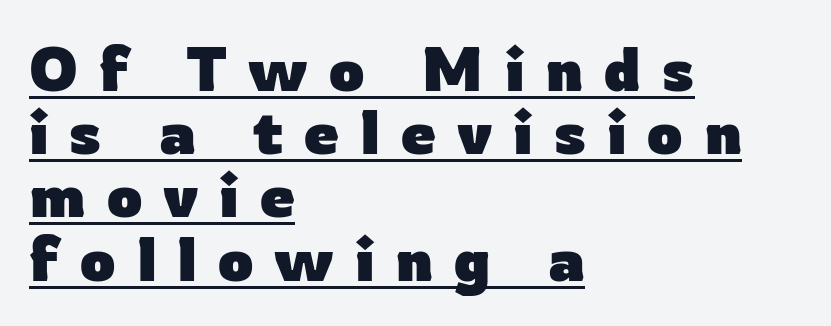
The image shows 62 px heavy sans-serif type, upright; set left-aligned, tight line spacing (1.02x), unusually wide letter spacing (+0.34 em), underlined; low stroke contrast and a medium x-height.
